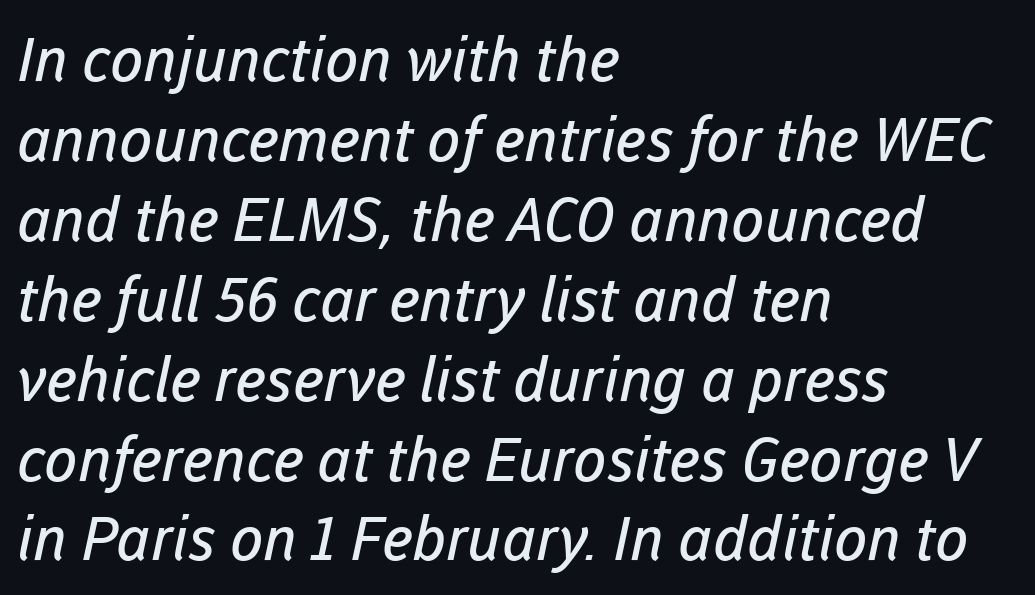
The image shows 61 px regular-weight sans-serif type; set left-aligned, normal line spacing (1.31x), normal letter spacing, not underlined; low stroke contrast and a medium x-height.
